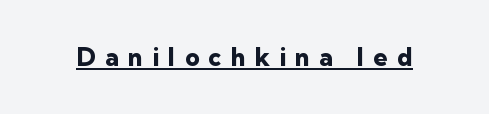
Q: Is the text bold? A: Yes.
Q: Is the text italic (slanted)? A: No, it is upright.
Q: Is the text underlined? A: Yes.
Q: Is the spacing between letters normal or unusually wide? A: Unusually wide.
